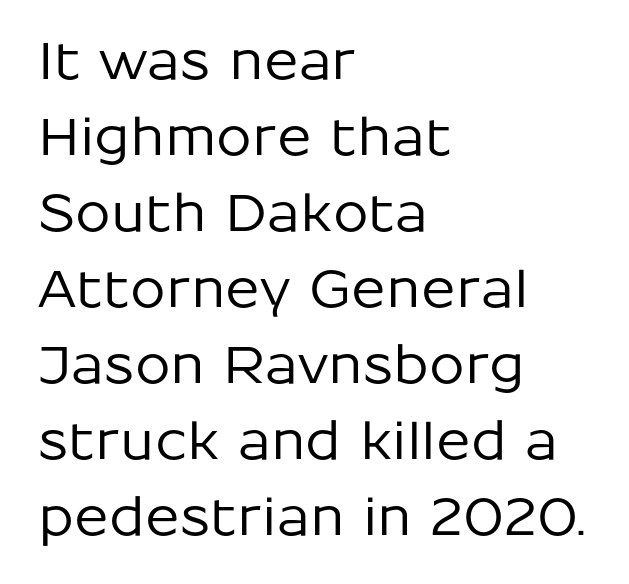
{"serif": "no", "italic": "no", "width": "normal", "stroke_contrast": "low", "x_height": "medium", "monospaced": "no", "underline": "no", "align": "left", "line_spacing": "normal", "line_spacing_ratio": 1.49, "letter_spacing": "normal", "letter_spacing_em": 0.0, "glyph_px": 51}
